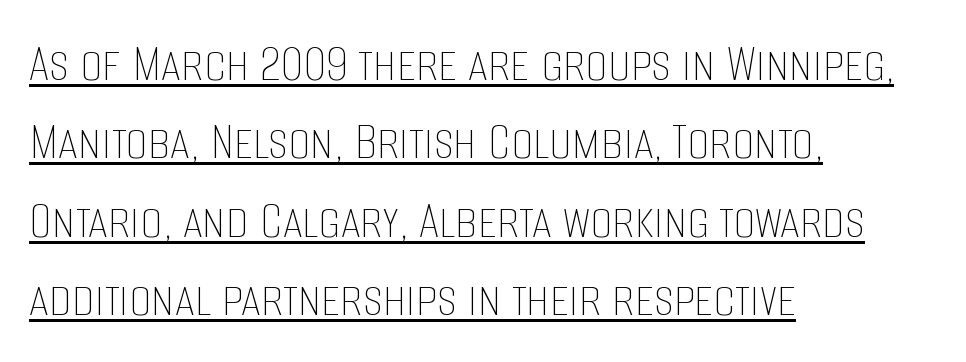
Short note: letters normally spaced. Notice how the passage keeps a crisp vertical edge on the left only. Proportional: the letters do not fall into vertical columns. Evenly set lines give the paragraph a standard silhouette. Caption: lettering with a line underneath. A quiet, ordinary-to-light weight characterises the typeface.
